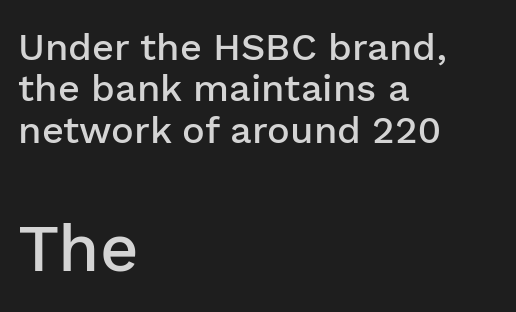
The image shows 67 px semibold sans-serif type, upright; set left-aligned, tight line spacing (1.09x), normal letter spacing, not underlined; the second (bottom) block is 1.76x larger; low stroke contrast and a medium x-height.
